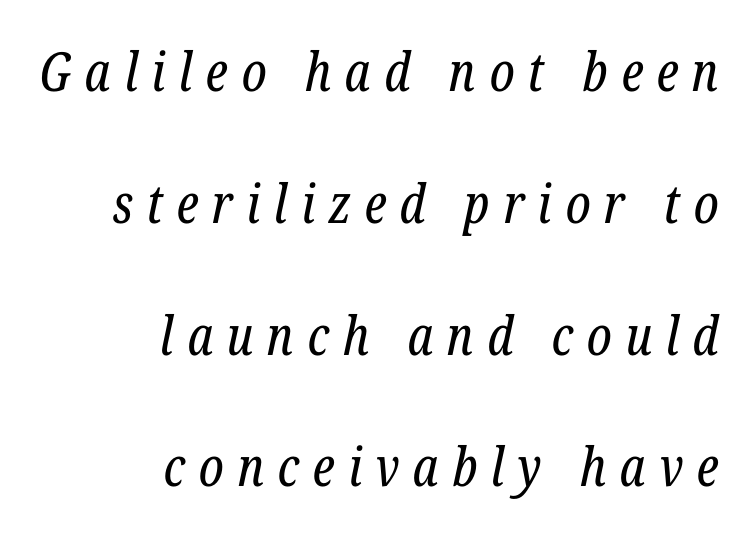
The image shows 54 px regular-weight, condensed serif type, italic (leaning right); set right-aligned, loose line spacing (2.44x), unusually wide letter spacing (+0.25 em), not underlined; low stroke contrast and a medium x-height.
